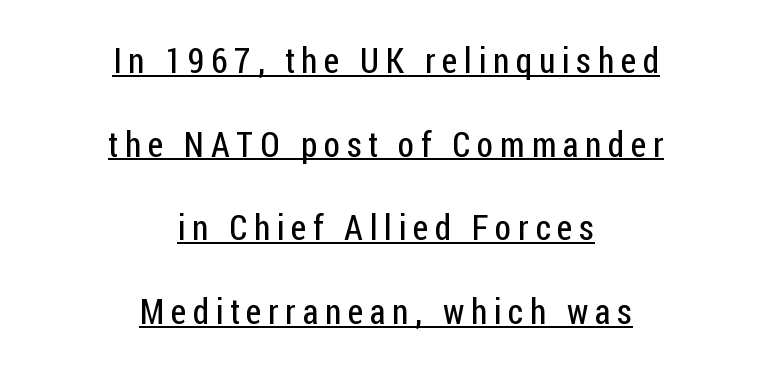
Classification — sans serif. Has an underline been added? It has. In terms of leading, this rendering errs on the spacious side. Is this a fixed-width face? No — the glyphs have proportional, varying widths.
